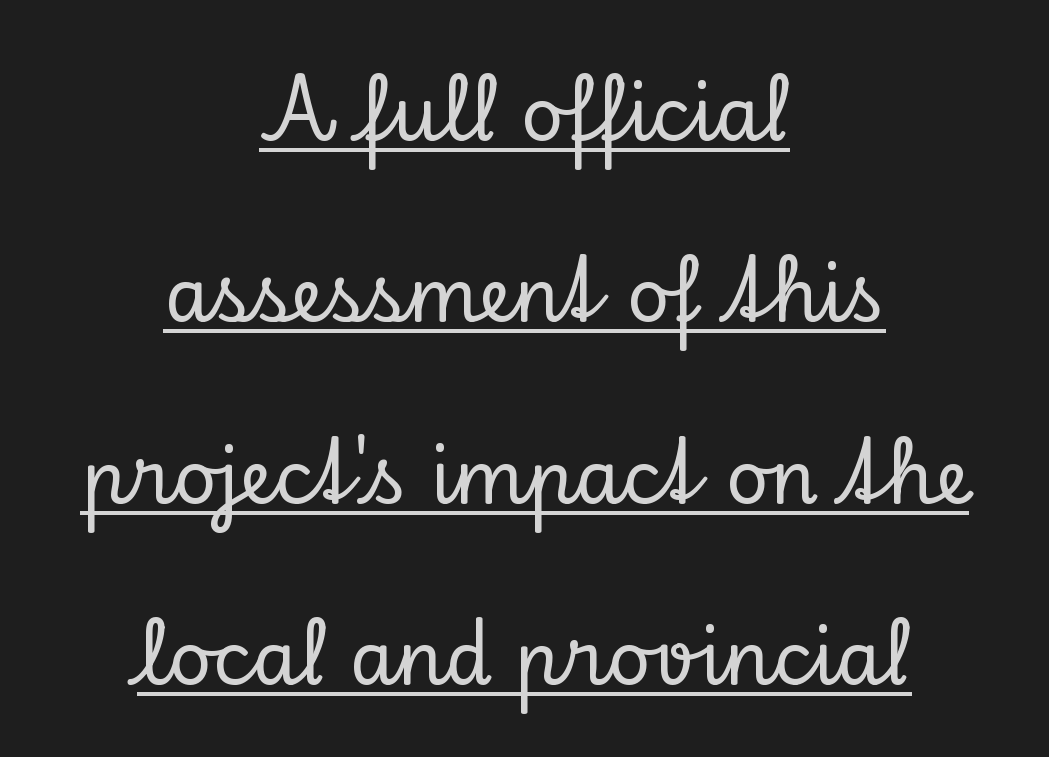
{"italic": "no", "width": "normal", "stroke_contrast": "low", "x_height": "small", "monospaced": "no", "underline": "yes", "align": "center", "line_spacing": "loose", "line_spacing_ratio": 2.45, "letter_spacing": "normal", "letter_spacing_em": 0.0, "glyph_px": 74}
